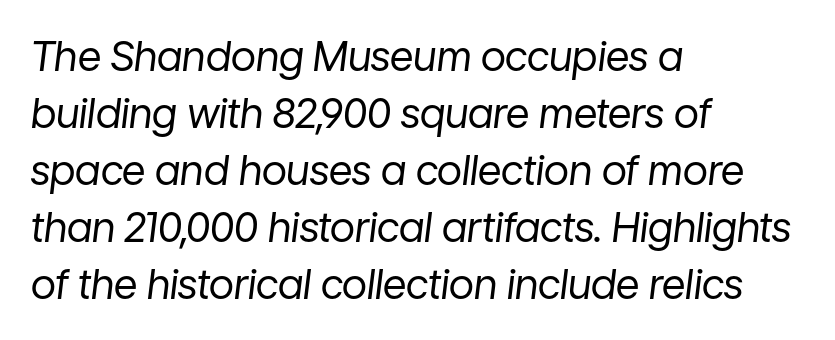
The image shows 41 px regular-weight type, italic (leaning right); set left-aligned, normal line spacing (1.39x), normal letter spacing, not underlined; low stroke contrast and a medium x-height.
